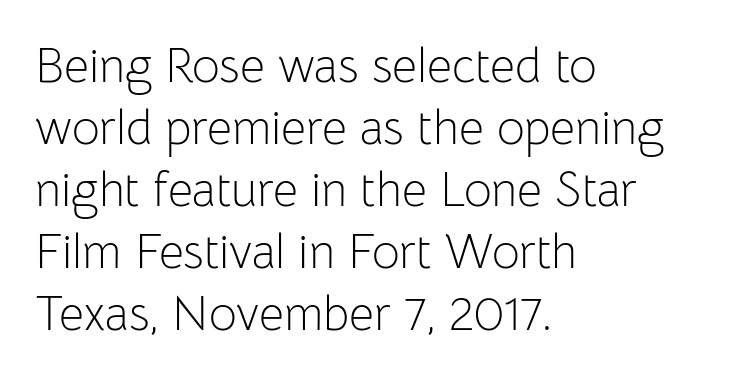
The image shows 48 px light sans-serif type, upright; set left-aligned, normal line spacing (1.29x), normal letter spacing, not underlined; low stroke contrast and a medium x-height.
